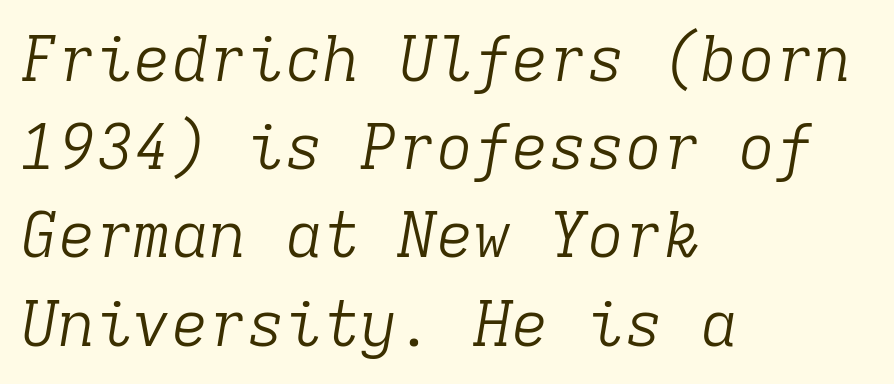
Q: Is the text bold? A: No.
Q: Is the text italic (slanted)? A: Yes, it leans right by about 9 degrees.
Q: Is the typeface a serif or a sans-serif typeface? A: Serif.
Q: Is the text underlined? A: No.
Q: How is the paragraph aligned? A: Left-aligned.
Q: Is the spacing between letters normal or unusually wide? A: Normal.
Q: Is the spacing between lines tight, normal or loose? A: Normal.
Q: Width (condensed, normal, or wide)? A: Normal.
Q: Stroke contrast? A: Low.
Q: x-height? A: Medium.
Q: Monospaced? A: Yes.
